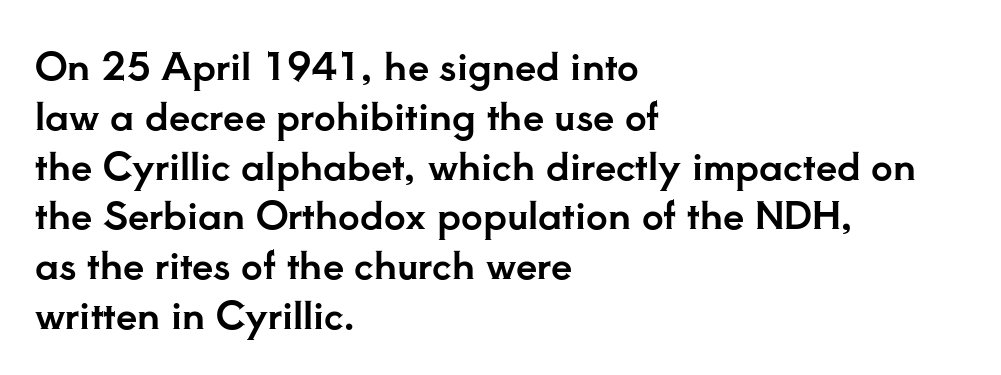
The image shows 38 px serif type, upright; set left-aligned, normal line spacing (1.31x), normal letter spacing, not underlined; low stroke contrast and a small x-height.
